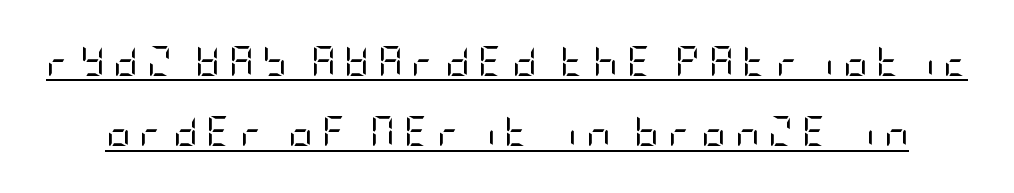
Q: Is the text bold? A: No.
Q: Is the text italic (slanted)? A: No, it is upright.
Q: Is the typeface a serif or a sans-serif typeface? A: Sans-serif.
Q: Is the text underlined? A: Yes.
Q: Is the spacing between letters normal or unusually wide? A: Unusually wide.
Q: Is the spacing between lines tight, normal or loose? A: Loose.
Q: Width (condensed, normal, or wide)? A: Condensed.
Q: Stroke contrast? A: Low.
Q: x-height? A: Large.
